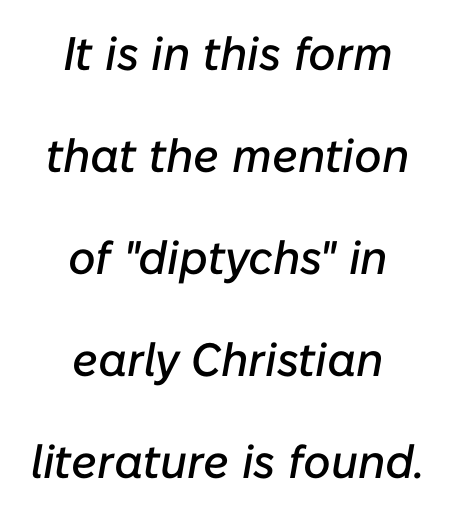
How are the letters spaced? Ordinarily, with no added tracking. Think of a printed novel: that variable character pitch is what you see here. Descender tails drop into unmarked territory. The axis of the letterforms is tilted away from vertical. The paragraph shown floats in the horizontal middle. The line-height multiplier appears high, well above default.
